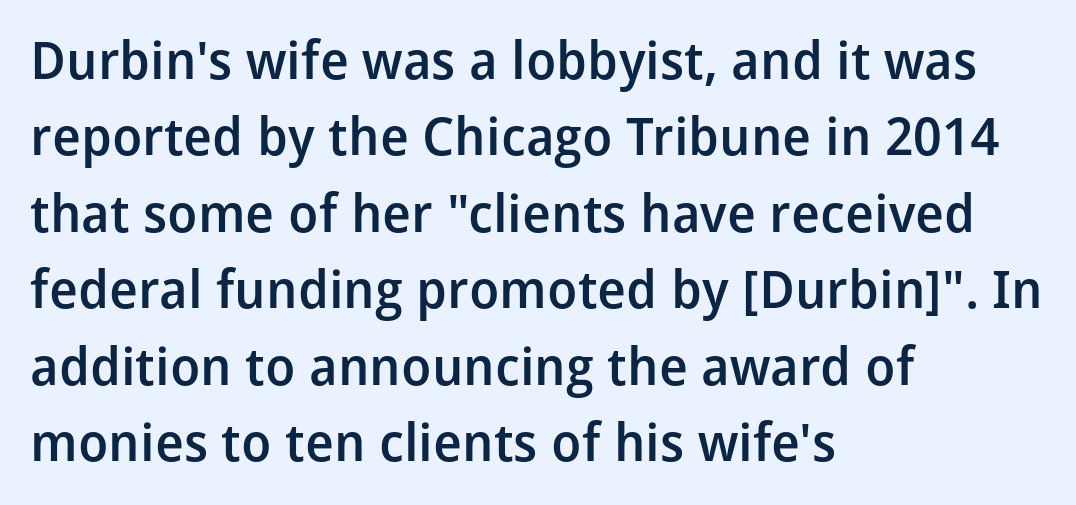
The lines in this sample share a left origin and differ only in where they stop. No word sits above an underline. The designer left line spacing at the default. Each letter's strokes conclude bluntly, with no projecting serifs. Characters follow at the spacing the type designer built in. These lines were composed using upright roman letters.
